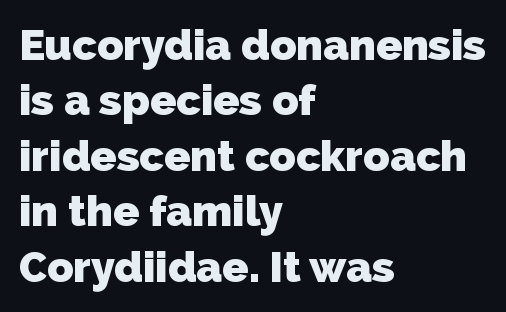
{"serif": "no", "bold": "yes", "weight": "heavy", "width": "normal", "stroke_contrast": "low", "x_height": "medium", "monospaced": "no", "underline": "no", "align": "left", "line_spacing": "normal", "line_spacing_ratio": 1.29, "letter_spacing": "normal", "letter_spacing_em": 0.0, "glyph_px": 43}
